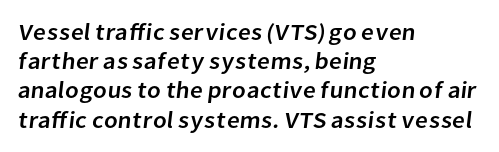
Q: Is the text underlined? A: No.
Q: How is the paragraph aligned? A: Left-aligned.
Q: Is the spacing between letters normal or unusually wide? A: Normal.
Q: Is the spacing between lines tight, normal or loose? A: Normal.
